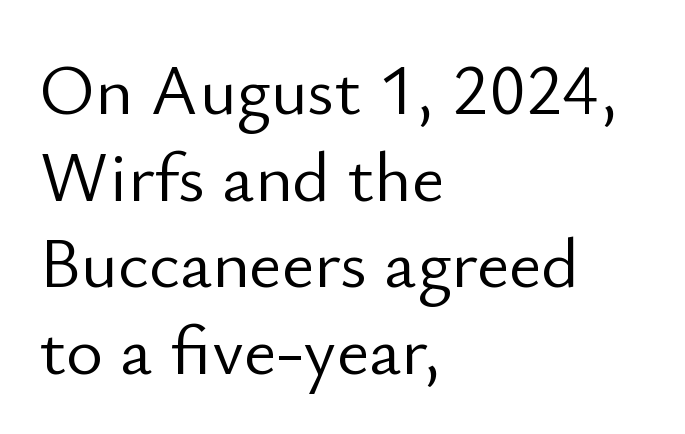
Q: Is the text bold? A: No.
Q: Is the text italic (slanted)? A: No, it is upright.
Q: Is the typeface a serif or a sans-serif typeface? A: Sans-serif.
Q: Is the text underlined? A: No.
Q: How is the paragraph aligned? A: Left-aligned.
Q: Is the spacing between letters normal or unusually wide? A: Normal.
Q: Width (condensed, normal, or wide)? A: Normal.
Q: Stroke contrast? A: Low.
Q: x-height? A: Small.
Q: Monospaced? A: No.
